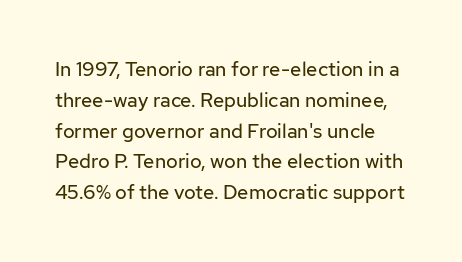
{"italic": "no", "bold": "no", "underline": "no", "line_spacing": "normal", "line_spacing_ratio": 1.54, "letter_spacing": "normal", "letter_spacing_em": 0.0, "glyph_px": 20}
